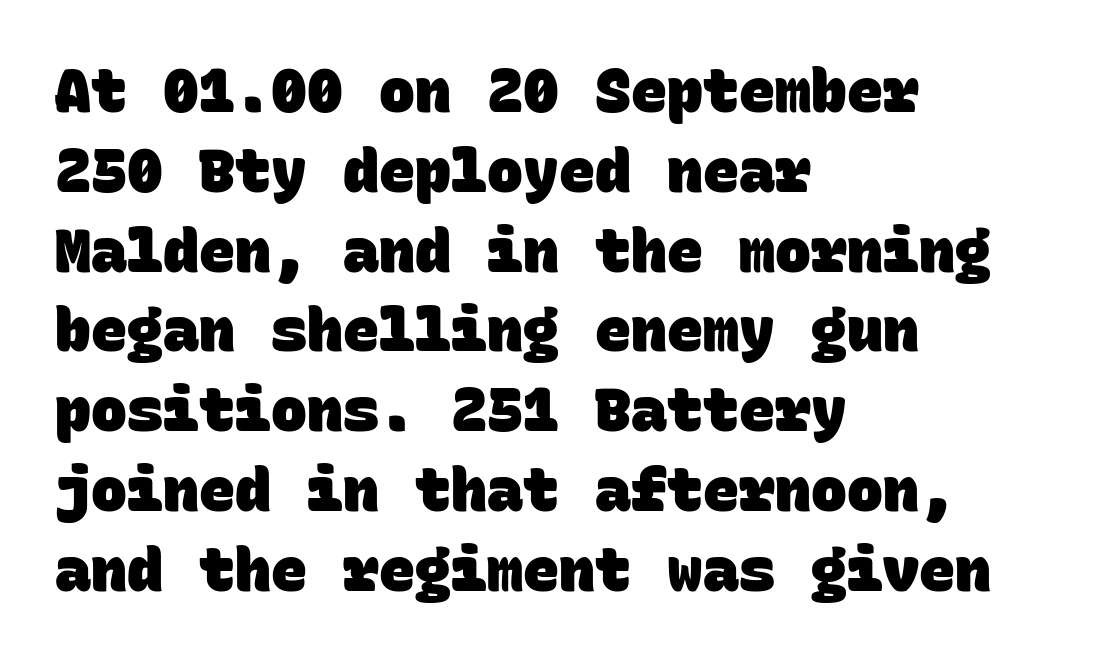
The image shows 60 px heavy sans-serif type, monospaced; set left-aligned, normal line spacing (1.33x), normal letter spacing, not underlined; low stroke contrast and a large x-height.
